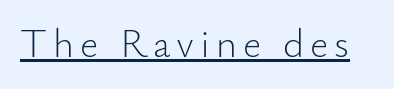
The letters advance in unequal steps, a hallmark of proportional type. You can tell it's not italic because the verticals are truly vertical. Does a line run under the words? Yes, clearly. The cut favours lightness, reaching ordinary text weight at its darkest. Letterform terminals end flat and unadorned throughout the passage.
